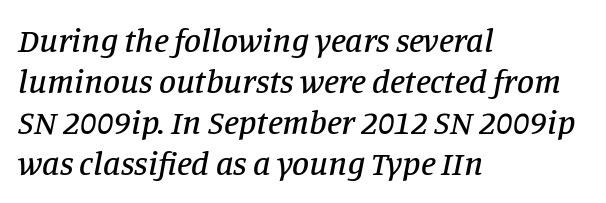
Q: Is the text italic (slanted)? A: Yes, it leans right by about 11 degrees.
Q: Is the typeface a serif or a sans-serif typeface? A: Serif.
Q: Is the text underlined? A: No.
Q: How is the paragraph aligned? A: Left-aligned.
Q: Is the spacing between letters normal or unusually wide? A: Normal.
Q: Width (condensed, normal, or wide)? A: Normal.
Q: Stroke contrast? A: Low.
Q: x-height? A: Large.
Q: Monospaced? A: No.
